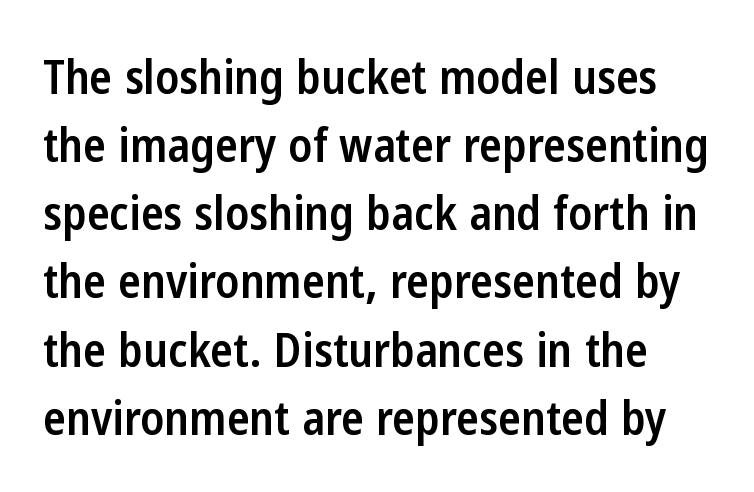
The image shows 47 px semibold, condensed sans-serif type, upright; set normal line spacing (1.45x), normal letter spacing, not underlined; low stroke contrast and a medium x-height.
